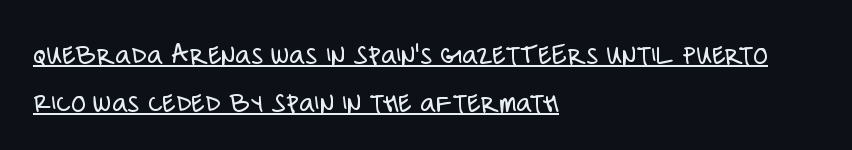
Q: Is the text bold? A: No.
Q: Is the text italic (slanted)? A: No, it is upright.
Q: Is the typeface a serif or a sans-serif typeface? A: Sans-serif.
Q: Is the text underlined? A: Yes.
Q: How is the paragraph aligned? A: Left-aligned.
Q: Is the spacing between letters normal or unusually wide? A: Normal.
Q: Is the spacing between lines tight, normal or loose? A: Normal.
Q: Width (condensed, normal, or wide)? A: Condensed.
Q: Stroke contrast? A: Low.
Q: x-height? A: Large.
Q: Monospaced? A: No.
